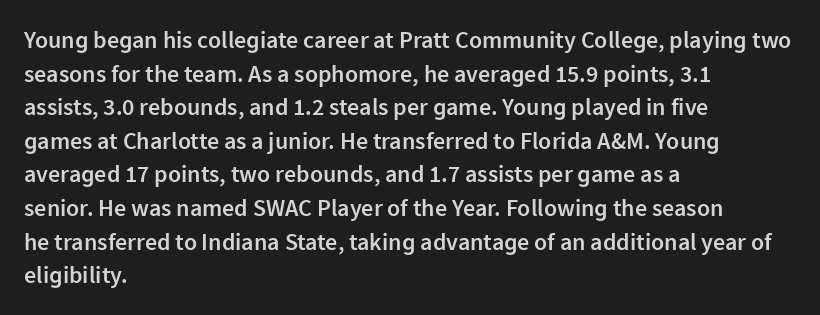
The image shows 24 px text type, upright; set left-aligned, normal line spacing (1.4x), normal letter spacing, not underlined.
